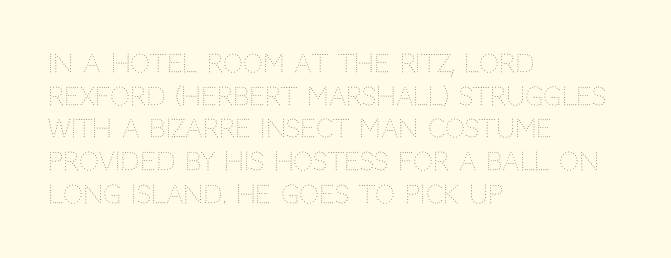
The image shows 25 px text type, upright; set left-aligned, normal line spacing (1.31x), normal letter spacing, not underlined.
